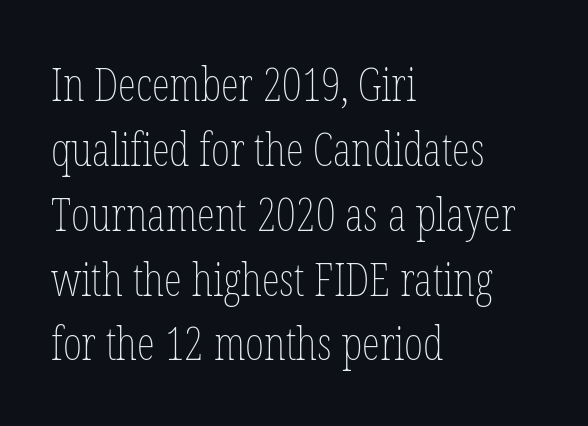
Q: Is the text bold? A: No.
Q: Is the text italic (slanted)? A: No, it is upright.
Q: Is the text underlined? A: No.
Q: How is the paragraph aligned? A: Left-aligned.
Q: Is the spacing between letters normal or unusually wide? A: Normal.
Q: Is the spacing between lines tight, normal or loose? A: Normal.
Q: Width (condensed, normal, or wide)? A: Condensed.
Q: Stroke contrast? A: Low.
Q: x-height? A: Medium.
Q: Monospaced? A: No.
